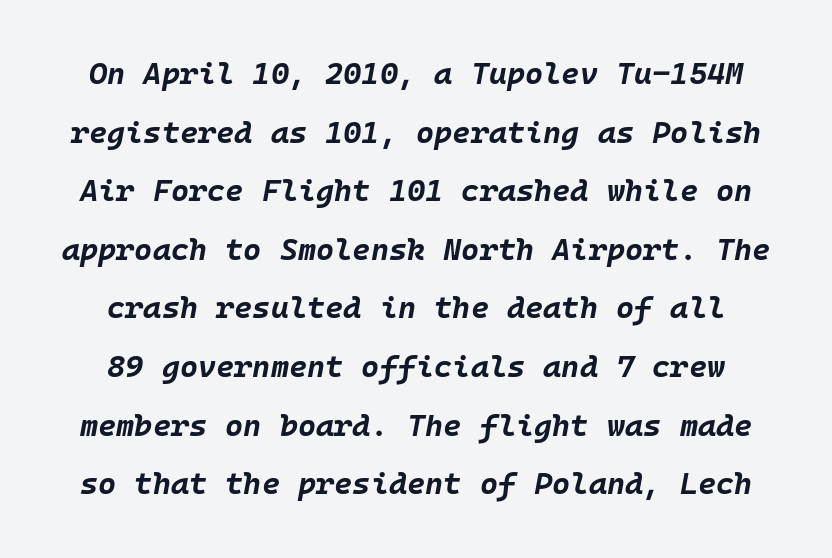
The image shows 31 px bold type, italic (leaning right), monospaced; set line spacing 1.89x, normal letter spacing, not underlined; low stroke contrast and a large x-height.
